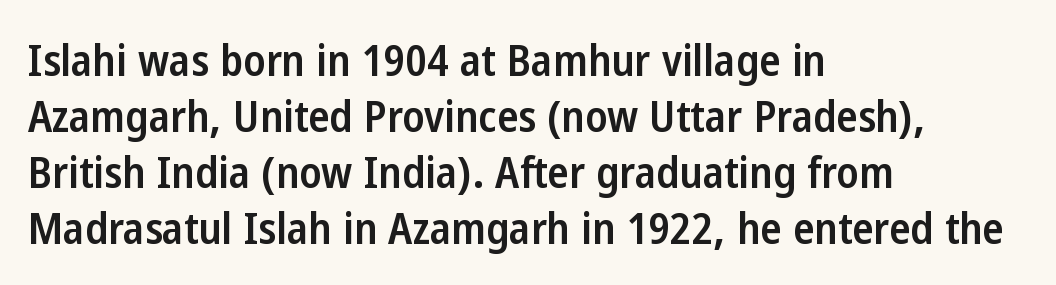
This is sans-serif lettering, the kind often seen on screens and signage. Casual observation: everything's shoved over to the left. The face used here is proportionally spaced, like ordinary book or web type. The gap between lines stays unmarked. Does the weight exceed regular? Yes, but only to semibold.
